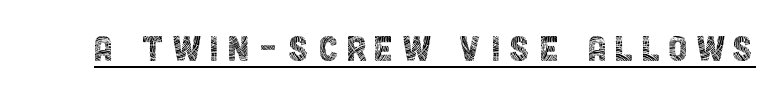
Spacing verdict: proportional, widths tailored to each character. Weight: not bold — regular or lighter. This is sans-serif lettering, the kind often seen on screens and signage. Every character sits straight up, as roman type does. Notice how a bar underscores the lettering throughout.
